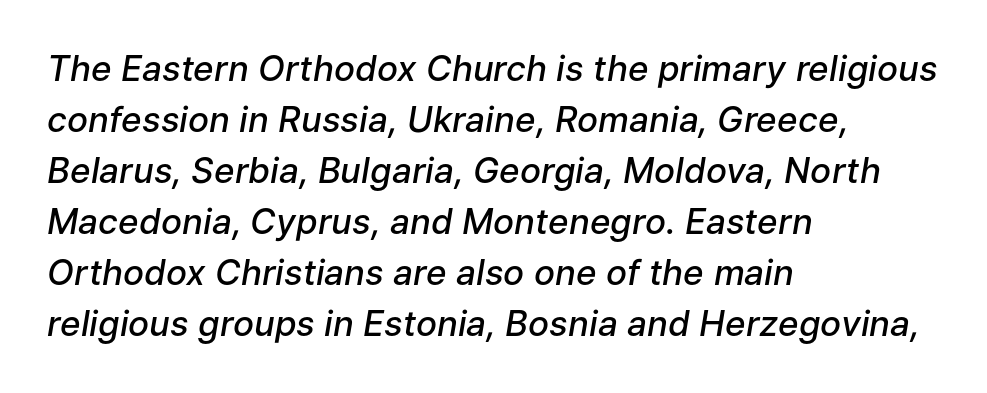
{"italic": "yes", "lean": "right", "slant_degrees": 9, "bold": "semi", "weight": "semibold", "width": "normal", "stroke_contrast": "low", "x_height": "medium", "monospaced": "no", "underline": "no", "align": "left", "line_spacing": "normal", "line_spacing_ratio": 1.46, "letter_spacing": "normal", "letter_spacing_em": 0.0, "glyph_px": 35}
